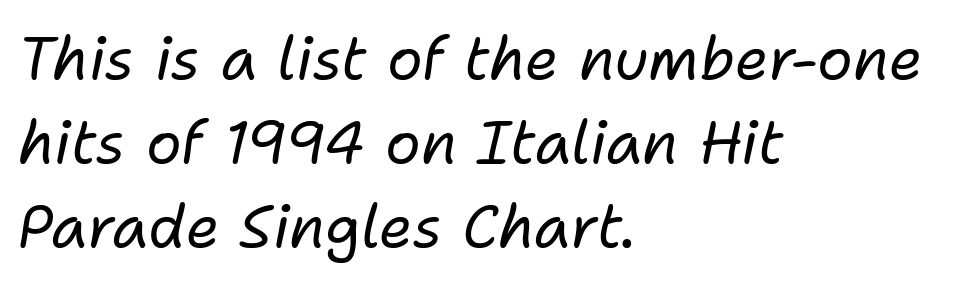
The image shows 59 px regular-weight type, italic (leaning right); set left-aligned, normal line spacing (1.42x), normal letter spacing, not underlined; low stroke contrast and a medium x-height.
